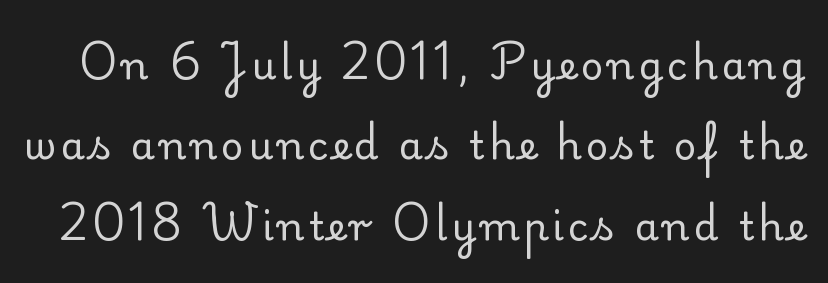
A typesetter would label this face a serif. Descenders hang freely into open space. The rendering uses natural spacing where letterforms have individual widths. Stems here are at most as thick as an everyday book face.
